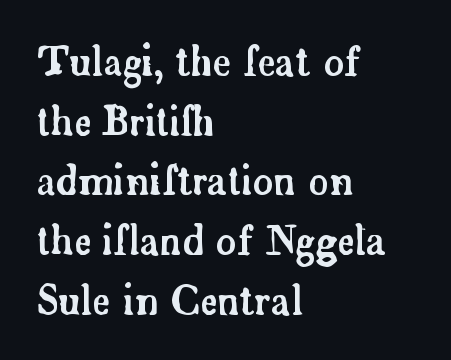
Q: Is the text italic (slanted)? A: No, it is upright.
Q: Is the typeface a serif or a sans-serif typeface? A: Serif.
Q: Is the text underlined? A: No.
Q: How is the paragraph aligned? A: Left-aligned.
Q: Is the spacing between letters normal or unusually wide? A: Normal.
Q: Is the spacing between lines tight, normal or loose? A: Normal.
Q: Width (condensed, normal, or wide)? A: Normal.
Q: Stroke contrast? A: Low.
Q: x-height? A: Small.
Q: Monospaced? A: No.
